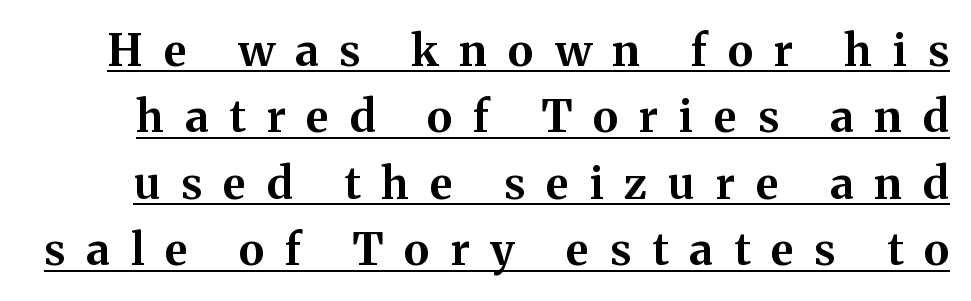
Q: Is the text bold? A: Yes.
Q: Is the text italic (slanted)? A: No, it is upright.
Q: Is the typeface a serif or a sans-serif typeface? A: Serif.
Q: Is the text underlined? A: Yes.
Q: Is the spacing between letters normal or unusually wide? A: Unusually wide.
Q: Is the spacing between lines tight, normal or loose? A: Normal.
Q: Width (condensed, normal, or wide)? A: Normal.
Q: Stroke contrast? A: Medium.
Q: x-height? A: Medium.
Q: Monospaced? A: No.
